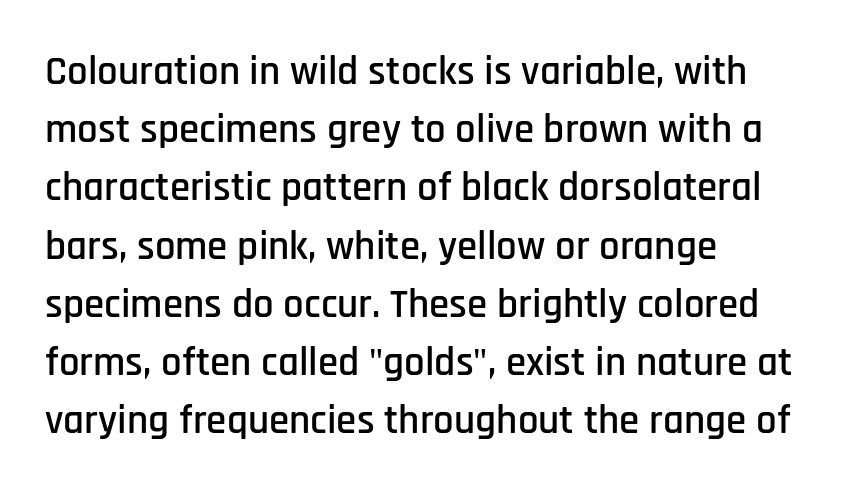
The image shows 41 px condensed sans-serif type, upright; set left-aligned, normal line spacing (1.42x), normal letter spacing, not underlined; low stroke contrast and a large x-height.
